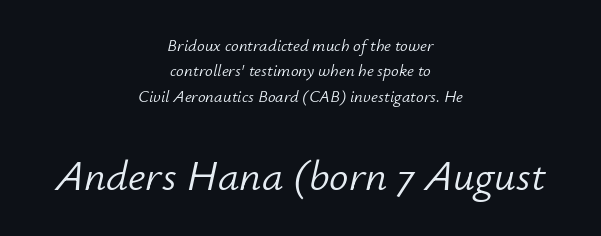
{"italic": "yes", "lean": "right", "slant_degrees": 12, "bold": "no", "weight": "light", "width": "normal", "stroke_contrast": "low", "x_height": "small", "monospaced": "no", "underline": "no", "align": "center", "line_spacing": "normal", "line_spacing_ratio": 1.5, "letter_spacing": "normal", "letter_spacing_em": 0.0, "larger_block": "second", "size_ratio": 2.53, "glyph_px": 43}
